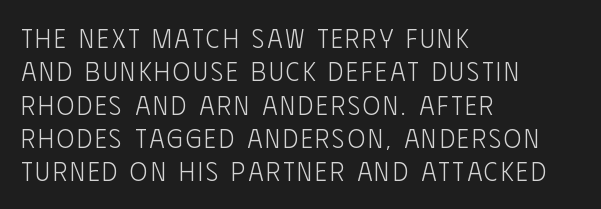
The image shows 26 px text type, upright; set left-aligned, normal line spacing (1.28x), not underlined.
